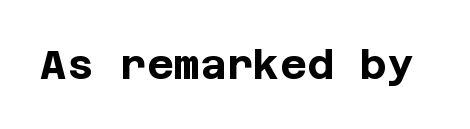
Honestly, the letter spacing is just normal — you wouldn't notice it. The words here are not underlined. The letters carry no serifs — their stems end cleanly without finishing strokes. Chunky letters — that's bold for sure.
